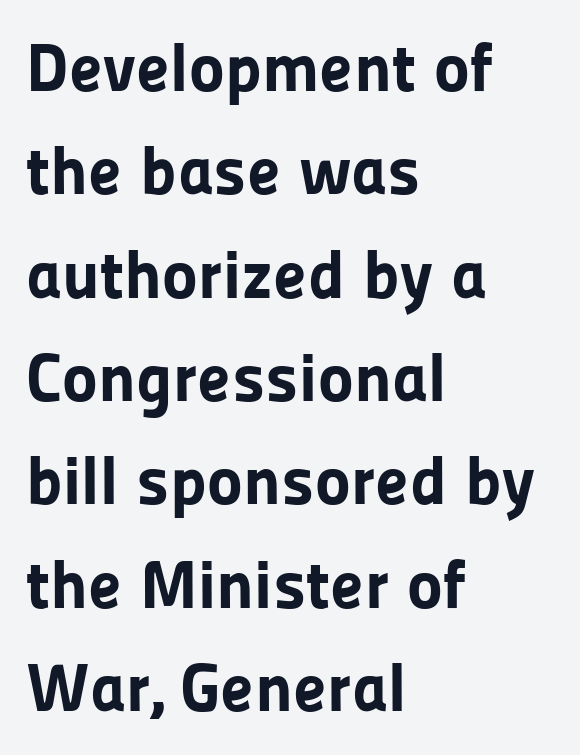
{"serif": "no", "italic": "no", "bold": "yes", "weight": "bold", "width": "normal", "stroke_contrast": "low", "x_height": "medium", "monospaced": "no", "underline": "no", "align": "left", "line_spacing": "normal", "line_spacing_ratio": 1.52, "letter_spacing": "normal", "letter_spacing_em": 0.0, "glyph_px": 68}
